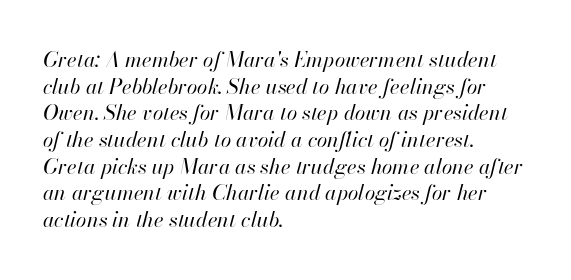
The image shows 21 px text type, italic (leaning right); set left-aligned, normal line spacing (1.27x), normal letter spacing, not underlined.
